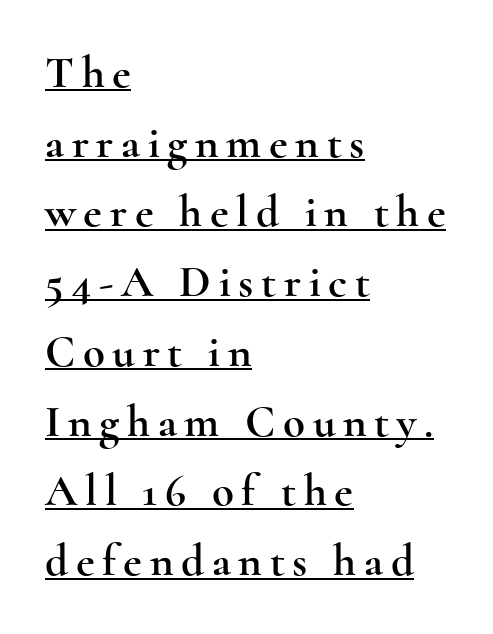
{"serif": "yes", "italic": "no", "width": "wide", "x_height": "small", "monospaced": "no", "underline": "yes", "align": "left", "line_spacing": "normal", "line_spacing_ratio": 1.55, "glyph_px": 45}
